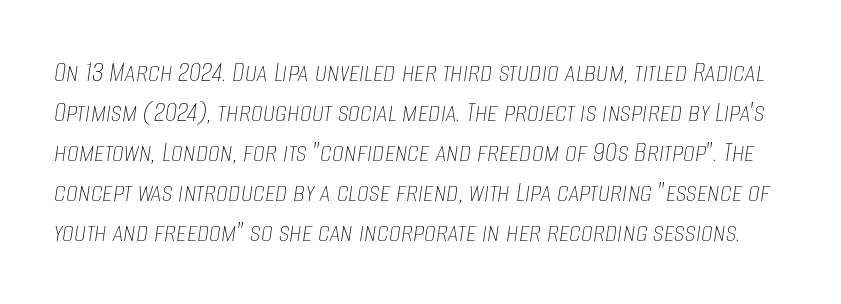
Stems here are at most as thick as an everyday book face. The block of text has a typical density, with ordinary space between rows. Spacing verdict: proportional, widths tailored to each character. Notice how the stems are inclined rather than vertical — that's the hallmark of italics. Tracking here is standard; glyphs follow each other at the usual distance.
